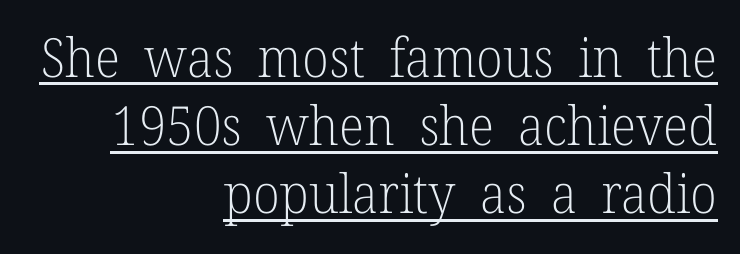
Compared with typical paragraphs, the rows here are spaced about the same. Nope, not italic — everything's standing straight. Standard letterfit; no display-style spreading of the glyphs. Is there an underline? Yes — a line sits under the letters. Serifs: yes, visible at the terminals of the letterforms.
